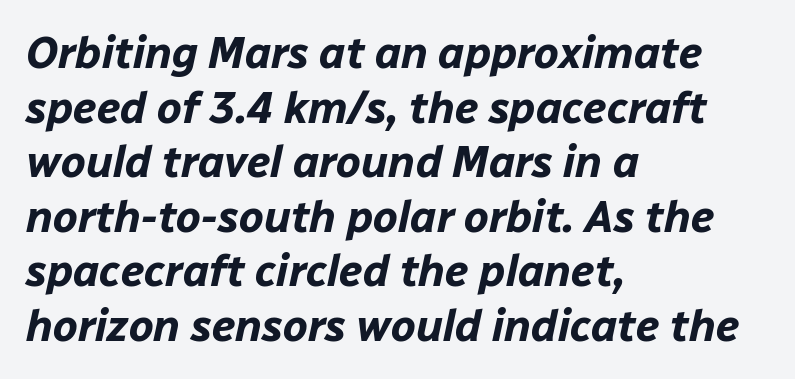
{"italic": "yes", "lean": "right", "slant_degrees": 12, "bold": "yes", "weight": "bold", "width": "normal", "stroke_contrast": "low", "x_height": "medium", "monospaced": "no", "underline": "no", "align": "left", "line_spacing_ratio": 1.24, "letter_spacing": "normal", "letter_spacing_em": 0.0, "glyph_px": 44}
